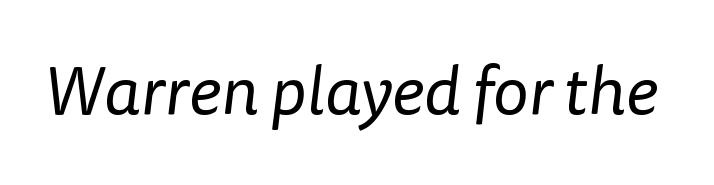
Is this a heavy cut? Hardly; it is regular or lighter. This sample has the flowing, uneven cadence of proportional lettering. Has an underline been added? It has not. In terms of letterspacing, this is plain default setting.
